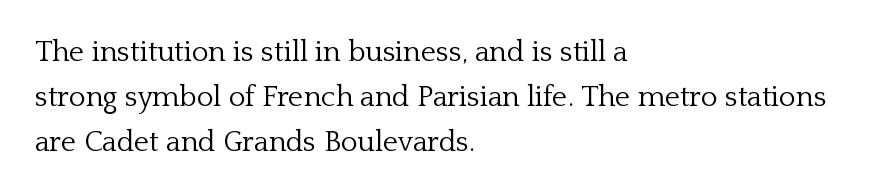
Q: Is the text bold? A: No.
Q: Is the text italic (slanted)? A: No, it is upright.
Q: Is the typeface a serif or a sans-serif typeface? A: Serif.
Q: Is the text underlined? A: No.
Q: How is the paragraph aligned? A: Left-aligned.
Q: Is the spacing between letters normal or unusually wide? A: Normal.
Q: Is the spacing between lines tight, normal or loose? A: Normal.
Q: Width (condensed, normal, or wide)? A: Normal.
Q: Stroke contrast? A: Low.
Q: x-height? A: Medium.
Q: Monospaced? A: No.
